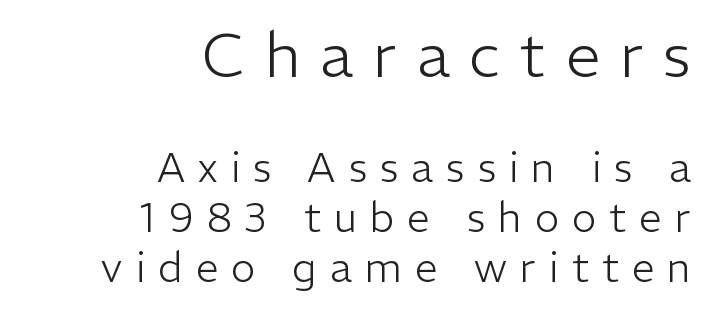
Here the first block reads like a headline and the second like body copy. Bare-footed words on every line. Is this a fixed-width face? No — the glyphs have proportional, varying widths. The designer went with a sans here, leaving each stem footless.
